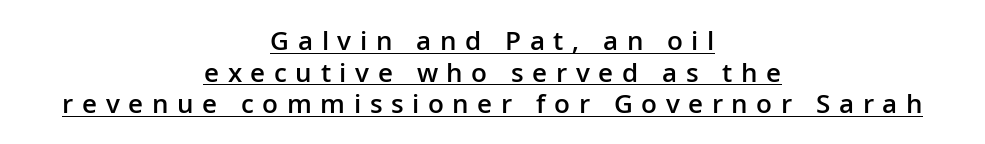
The image shows 26 px text type, upright; set centered, line spacing 1.22x, unusually wide letter spacing (+0.33 em), underlined.
